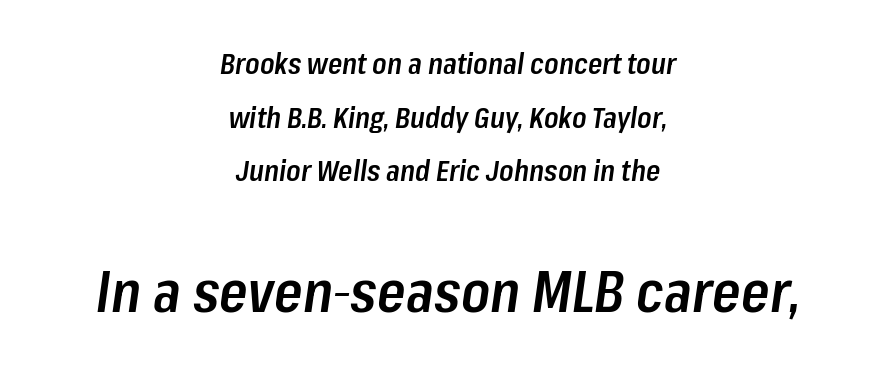
{"italic": "yes", "lean": "right", "slant_degrees": 8, "bold": "semi", "weight": "semibold", "width": "condensed", "stroke_contrast": "low", "x_height": "medium", "monospaced": "no", "underline": "no", "align": "center", "line_spacing_ratio": 1.85, "letter_spacing": "normal", "letter_spacing_em": 0.0, "larger_block": "second", "size_ratio": 2.0, "glyph_px": 58}
